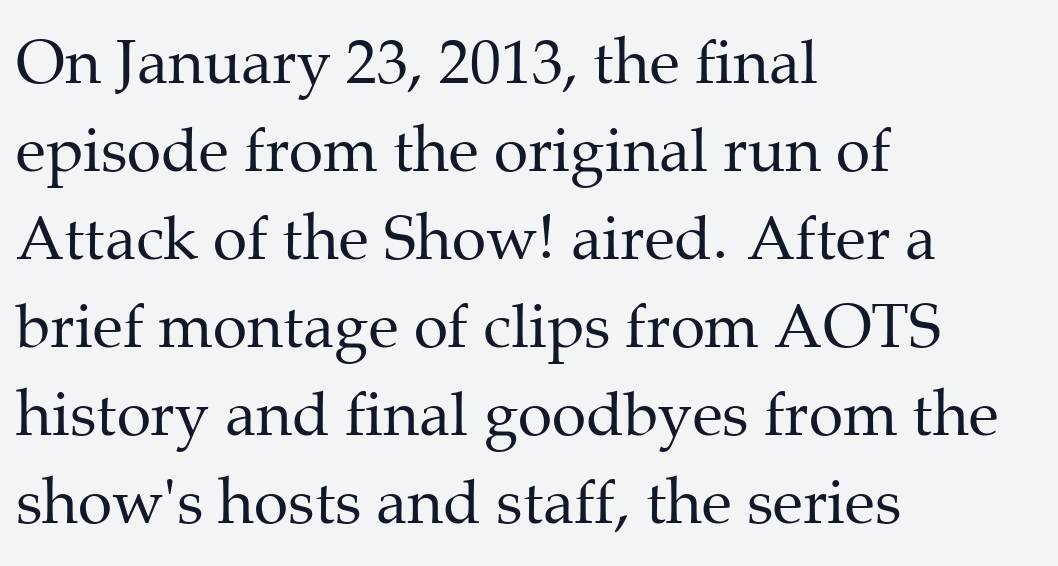
Q: Is the text bold? A: No.
Q: Is the text italic (slanted)? A: No, it is upright.
Q: Is the typeface a serif or a sans-serif typeface? A: Serif.
Q: Is the text underlined? A: No.
Q: How is the paragraph aligned? A: Left-aligned.
Q: Is the spacing between letters normal or unusually wide? A: Normal.
Q: Is the spacing between lines tight, normal or loose? A: Normal.
Q: Width (condensed, normal, or wide)? A: Normal.
Q: Stroke contrast? A: Medium.
Q: x-height? A: Medium.
Q: Monospaced? A: No.
